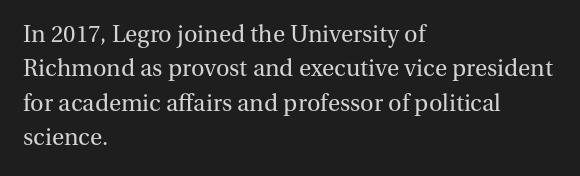
Q: Is the text bold? A: No.
Q: Is the text italic (slanted)? A: No, it is upright.
Q: Is the text underlined? A: No.
Q: How is the paragraph aligned? A: Left-aligned.
Q: Is the spacing between letters normal or unusually wide? A: Normal.
Q: Is the spacing between lines tight, normal or loose? A: Normal.
